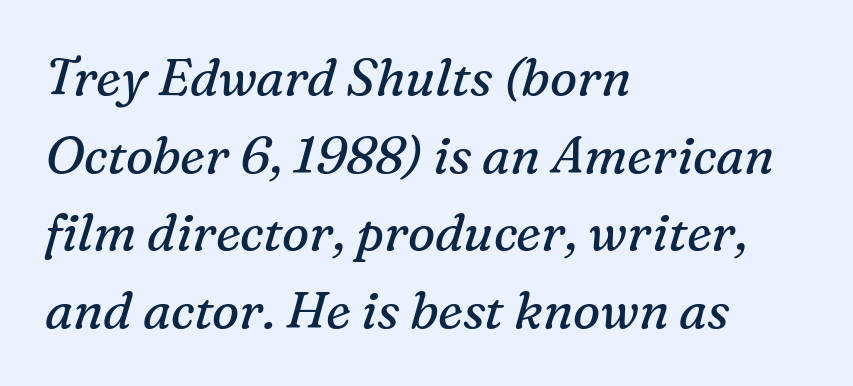
{"serif": "yes", "italic": "yes", "lean": "right", "slant_degrees": 16, "bold": "no", "weight": "regular", "width": "normal", "stroke_contrast": "medium", "x_height": "medium", "monospaced": "no", "underline": "no", "align": "left", "line_spacing": "normal", "line_spacing_ratio": 1.52, "letter_spacing": "normal", "letter_spacing_em": 0.0, "glyph_px": 51}
